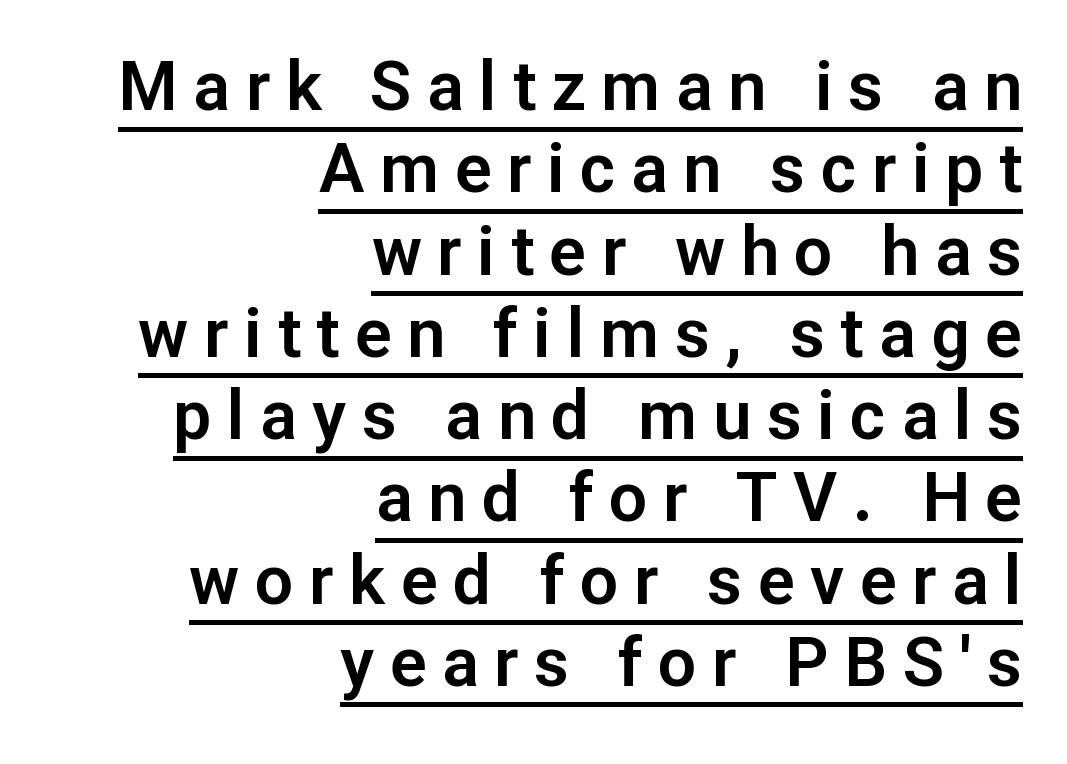
Characters remain perfectly vertical along every line. Looks like regular typesetting: each glyph gets only the width it needs. You could only call the tracking loose — the letters float apart. The designer went with a sans here, leaving each stem footless.
